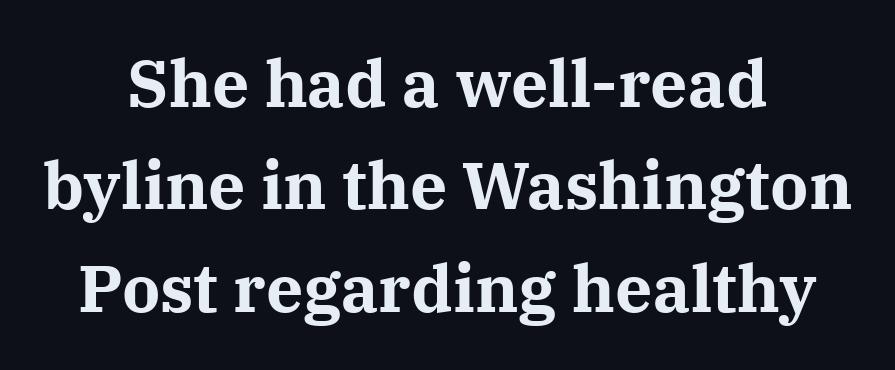
The image shows 66 px bold serif type, upright; set centered, normal line spacing (1.55x), normal letter spacing, not underlined; medium stroke contrast and a medium x-height.
